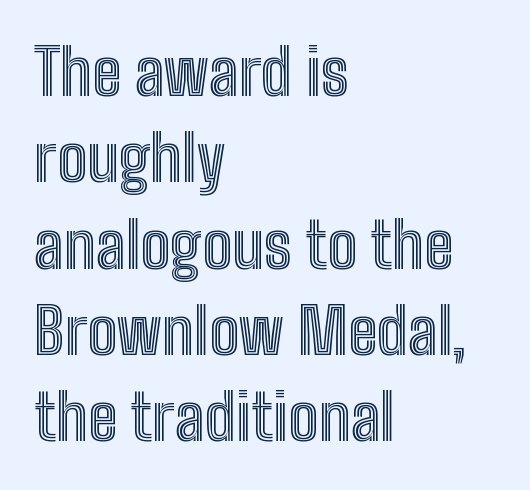
The lettering holds an erect, upright posture throughout. Varying glyph widths throughout — classic text-font behaviour. The rendering keeps characters at their native spacing. Compared with a centered layout, this one pins lines to the left instead. Does the leading feel generous? No, just average.
